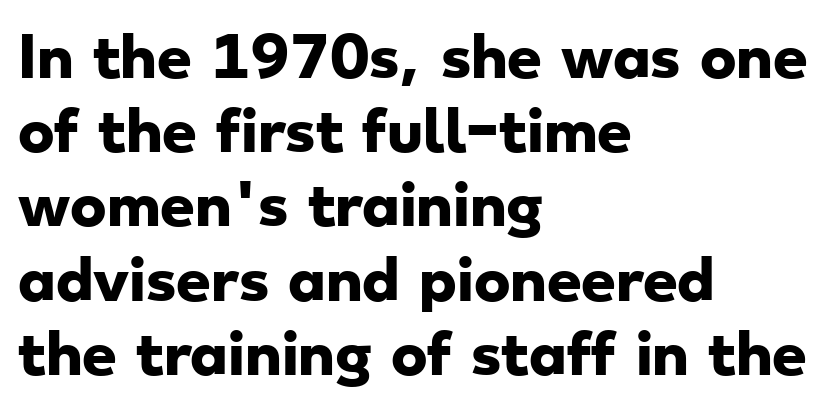
The rendering keeps characters at their native spacing. In CSS terms this would be text-align: left. The glyphs are unaccompanied by any horizontal stroke below them. Evenly set lines give the paragraph a standard silhouette.
